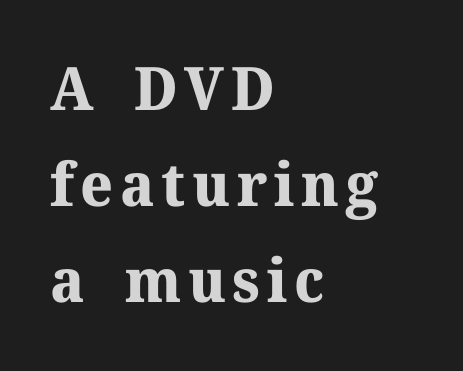
{"serif": "yes", "italic": "no", "bold": "yes", "weight": "bold", "width": "normal", "stroke_contrast": "medium", "x_height": "medium", "monospaced": "no", "underline": "no", "align": "left", "line_spacing": "normal", "line_spacing_ratio": 1.6, "glyph_px": 60}
